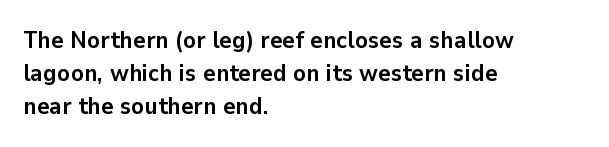
These lines keep a tight, regular rhythm from letter to letter. Heavy-handed strokes throughout: this text is bold. A normal amount of white space separates one row of letters from the next. The font's upright variant was chosen for this text. The string is rendered with underlining switched off. Which margin do the lines hug? The left one — the right edge is uneven.
